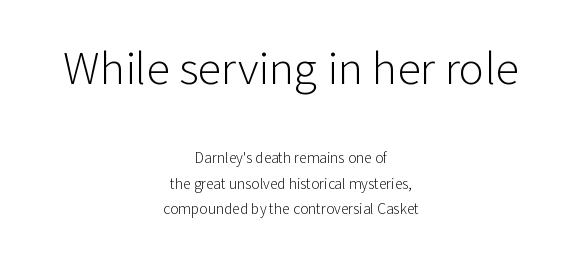
{"serif": "no", "italic": "no", "bold": "no", "weight": "light", "width": "normal", "stroke_contrast": "low", "x_height": "medium", "monospaced": "no", "underline": "no", "align": "center", "line_spacing_ratio": 1.81, "letter_spacing": "normal", "letter_spacing_em": 0.0, "larger_block": "first", "size_ratio": 3.07, "glyph_px": 43}
